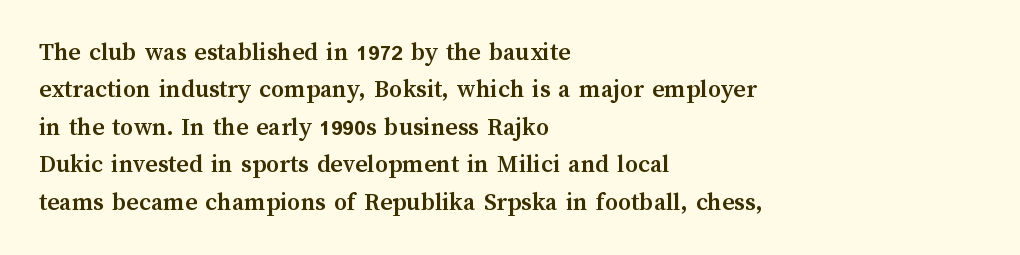
The image shows 26 px bold type, upright; set left-aligned, normal line spacing (1.44x), normal letter spacing, not underlined.
